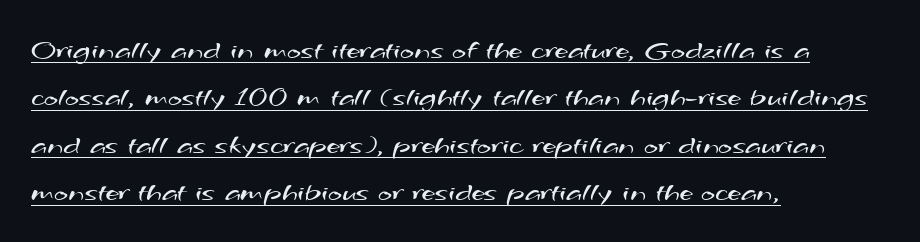
The image shows 30 px regular-weight, wide sans-serif type; set left-aligned, normal line spacing (1.58x), normal letter spacing, underlined; medium stroke contrast and a small x-height.
